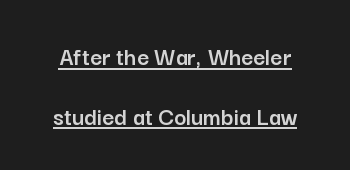
The image shows 26 px text type, upright; set loose line spacing (2.29x), normal letter spacing, underlined.
